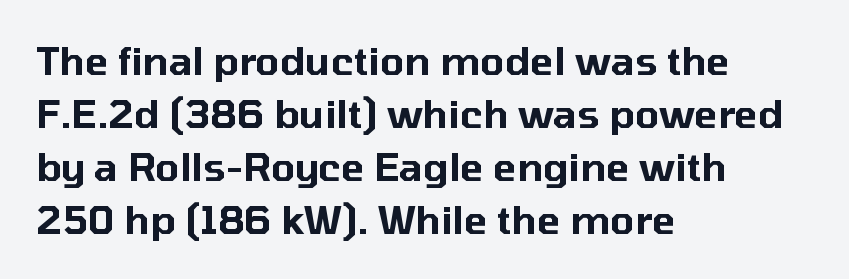
Varying glyph widths throughout — classic text-font behaviour. A sans-serif font was chosen for this passage. Anything drawn beneath the words? Only blank space. Normally led — the rows are evenly, conventionally spaced. If you drew a line through each stem, it would be perfectly vertical. The setting favours the left margin, as ordinary paragraphs usually do.
